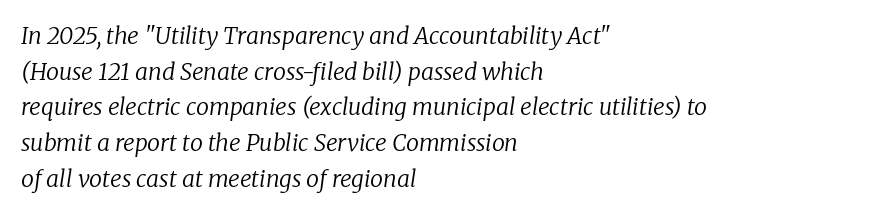
{"italic": "yes", "lean": "right", "slant_degrees": 8, "bold": "no", "underline": "no", "align": "left", "line_spacing": "normal", "line_spacing_ratio": 1.55, "letter_spacing": "normal", "letter_spacing_em": 0.0, "glyph_px": 23}
